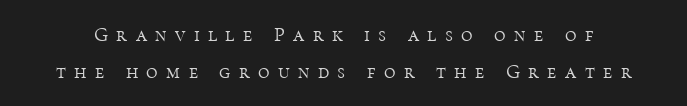
{"italic": "no", "bold": "no", "underline": "no", "line_spacing_ratio": 1.83, "letter_spacing": "wide", "letter_spacing_em": 0.42, "glyph_px": 20}
